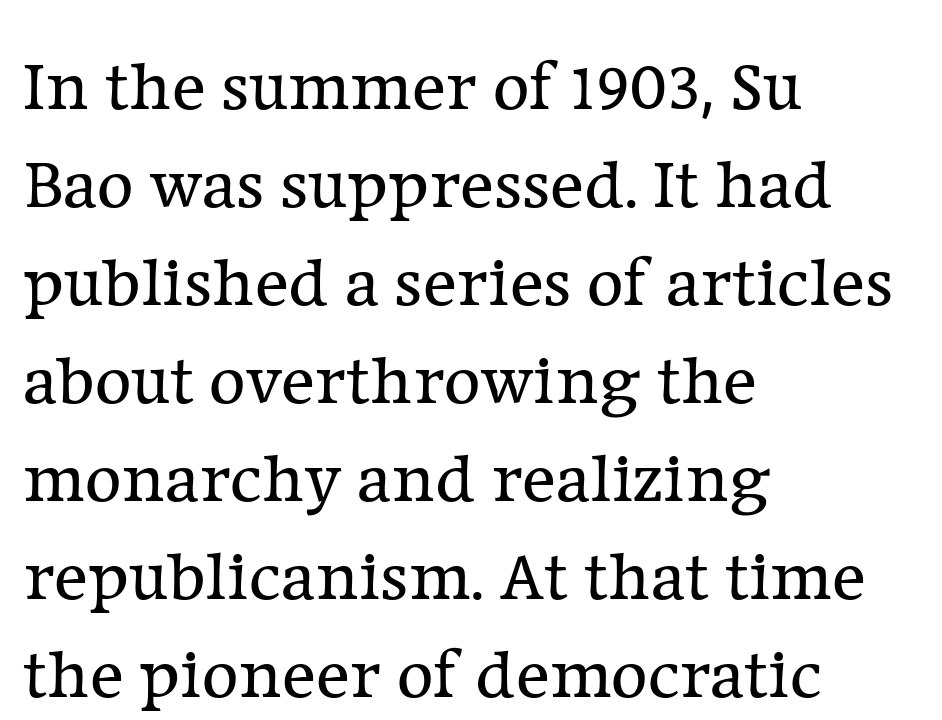
Q: Is the text bold? A: No.
Q: Is the text italic (slanted)? A: No, it is upright.
Q: Is the typeface a serif or a sans-serif typeface? A: Serif.
Q: Is the text underlined? A: No.
Q: How is the paragraph aligned? A: Left-aligned.
Q: Is the spacing between letters normal or unusually wide? A: Normal.
Q: Is the spacing between lines tight, normal or loose? A: Normal.
Q: Width (condensed, normal, or wide)? A: Normal.
Q: Stroke contrast? A: Low.
Q: x-height? A: Medium.
Q: Monospaced? A: No.
